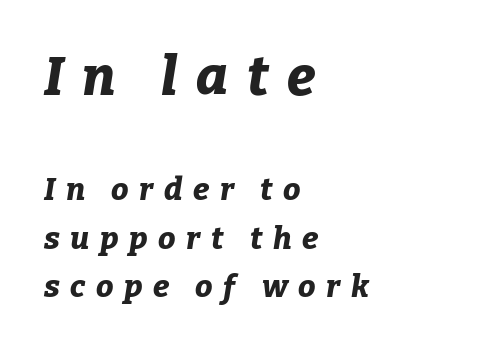
The image shows 54 px bold type, italic (leaning right); set left-aligned, normal line spacing (1.56x), unusually wide letter spacing (+0.34 em), not underlined; the first (top) block is 1.74x larger; low stroke contrast and a medium x-height.
